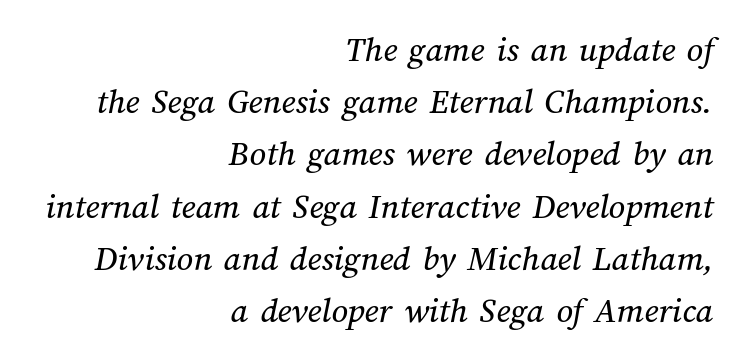
Q: Is the text underlined? A: No.
Q: How is the paragraph aligned? A: Right-aligned.
Q: Is the spacing between letters normal or unusually wide? A: Normal.
Q: Is the spacing between lines tight, normal or loose? A: Normal.
Q: Width (condensed, normal, or wide)? A: Normal.
Q: Stroke contrast? A: Medium.
Q: x-height? A: Medium.
Q: Monospaced? A: No.
